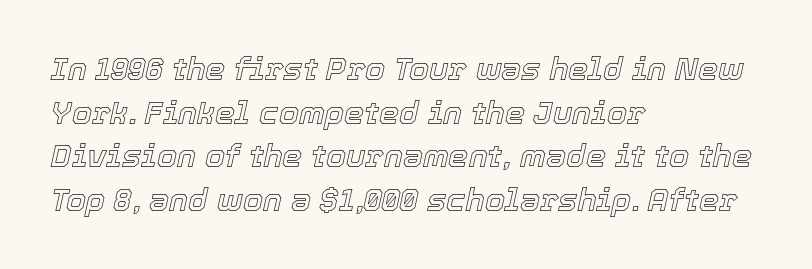
This sample has the flowing, uneven cadence of proportional lettering. The paragraph shown leans on its left margin. The whole block is typeset with a tilt. Regular leading. Unmarked baselines from the first word to the last.
